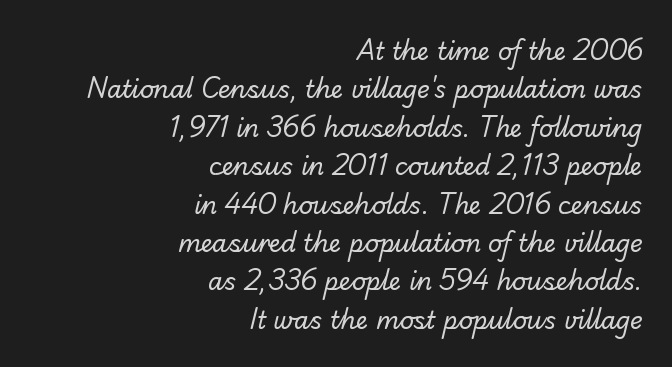
Q: Is the text bold? A: No.
Q: Is the text underlined? A: No.
Q: How is the paragraph aligned? A: Right-aligned.
Q: Is the spacing between letters normal or unusually wide? A: Normal.
Q: Is the spacing between lines tight, normal or loose? A: Normal.
